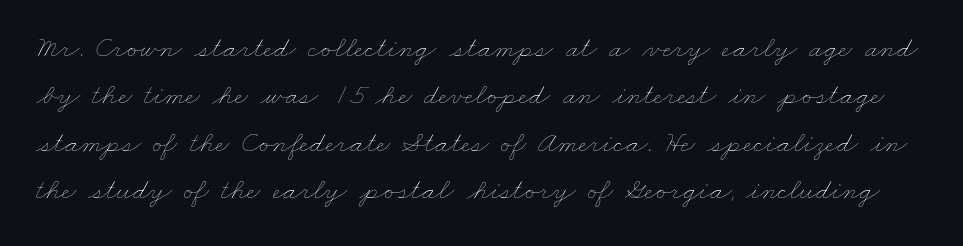
Q: Is the text bold? A: No.
Q: Is the text underlined? A: No.
Q: Is the spacing between letters normal or unusually wide? A: Normal.
Q: Is the spacing between lines tight, normal or loose? A: Normal.
Q: Width (condensed, normal, or wide)? A: Wide.
Q: Stroke contrast? A: Low.
Q: x-height? A: Small.
Q: Monospaced? A: No.
